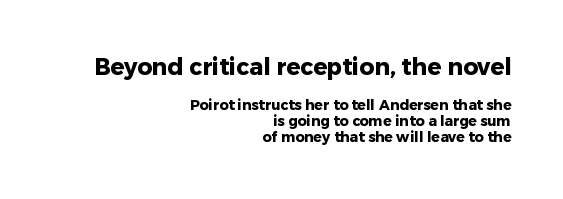
Q: Is the text bold? A: Yes.
Q: Is the text italic (slanted)? A: No, it is upright.
Q: Is the text underlined? A: No.
Q: How is the paragraph aligned? A: Right-aligned.
Q: Is the spacing between letters normal or unusually wide? A: Normal.
Q: Is the spacing between lines tight, normal or loose? A: Tight.
Q: Which block of text is set in a larger size, the first (top) or the second (bottom)? A: The first (top) one.
